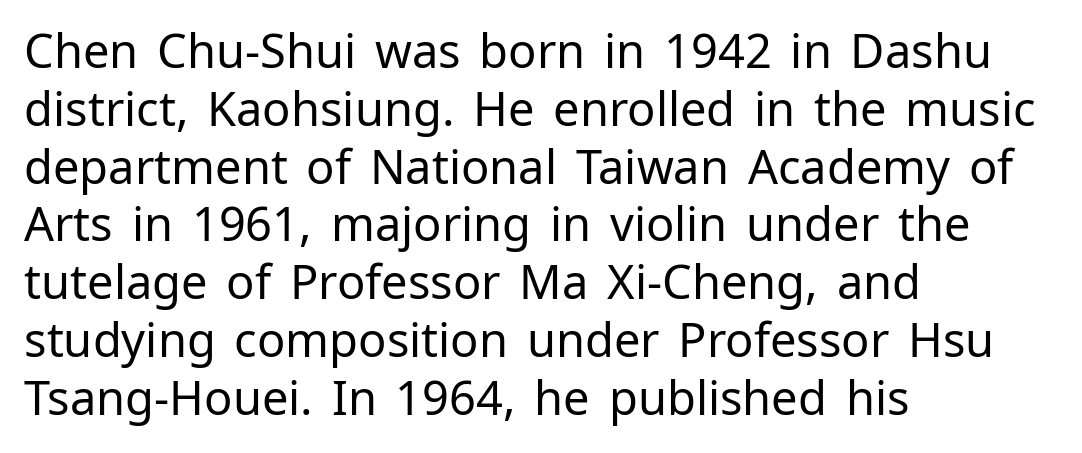
Q: Is the text bold? A: No.
Q: Is the text italic (slanted)? A: No, it is upright.
Q: Is the typeface a serif or a sans-serif typeface? A: Sans-serif.
Q: Is the text underlined? A: No.
Q: How is the paragraph aligned? A: Left-aligned.
Q: Is the spacing between letters normal or unusually wide? A: Normal.
Q: Width (condensed, normal, or wide)? A: Normal.
Q: Stroke contrast? A: Low.
Q: x-height? A: Medium.
Q: Monospaced? A: No.
